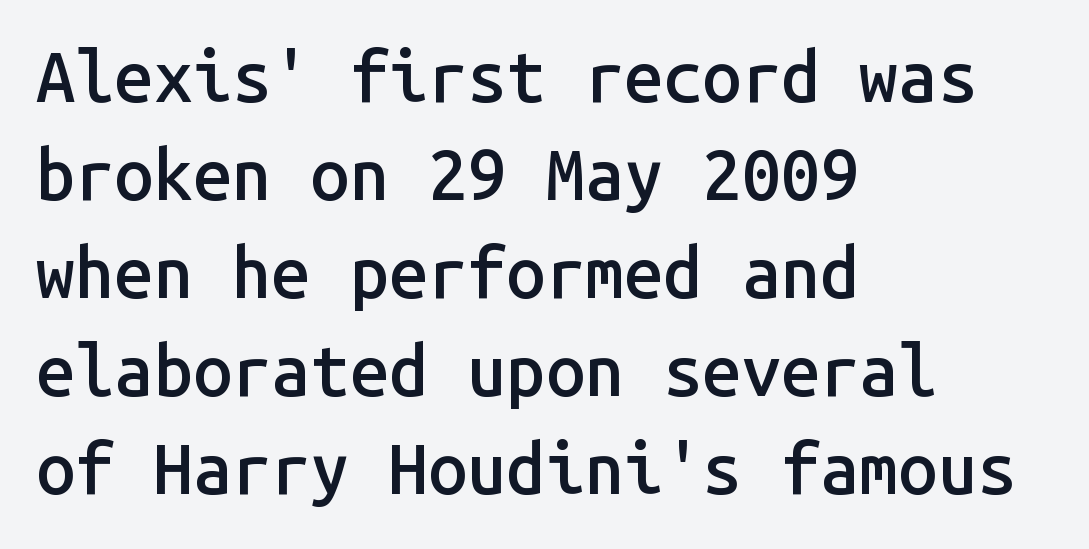
The image shows 70 px semibold sans-serif type, upright, monospaced; set left-aligned, normal line spacing (1.4x), normal letter spacing, not underlined; low stroke contrast and a medium x-height.
